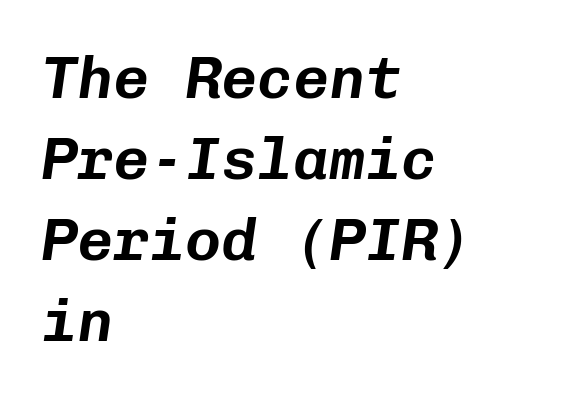
{"italic": "yes", "lean": "right", "slant_degrees": 8, "width": "normal", "stroke_contrast": "low", "x_height": "medium", "monospaced": "yes", "underline": "no", "align": "left", "line_spacing": "normal", "line_spacing_ratio": 1.35, "letter_spacing": "normal", "letter_spacing_em": 0.0, "glyph_px": 60}
